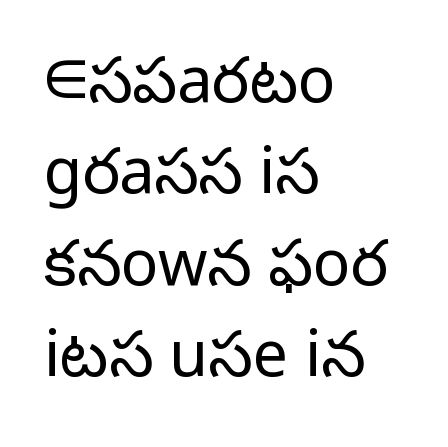
The image shows 63 px light sans-serif type, upright; set left-aligned, normal line spacing (1.45x), normal letter spacing, not underlined; low stroke contrast and a medium x-height.
